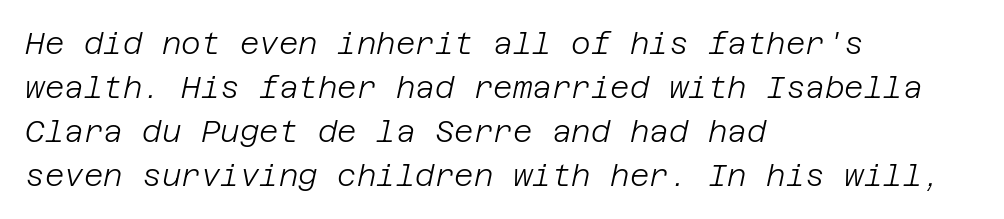
The image shows 30 px light type, italic (leaning right); set left-aligned, normal line spacing (1.47x), normal letter spacing, not underlined; low stroke contrast and a large x-height.
